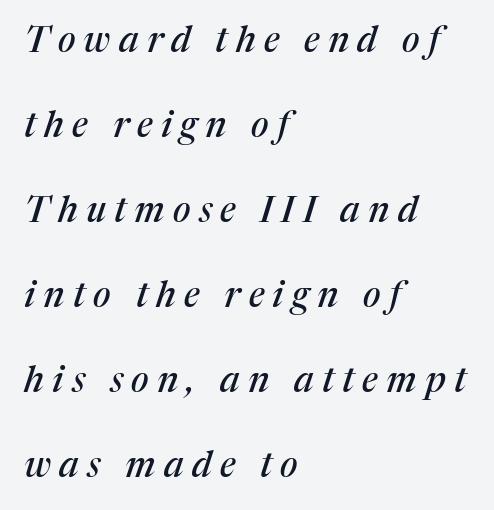
The image shows 36 px serif type, italic (leaning right); set left-aligned, loose line spacing (2.36x), unusually wide letter spacing (+0.23 em), not underlined; medium stroke contrast and a medium x-height.
